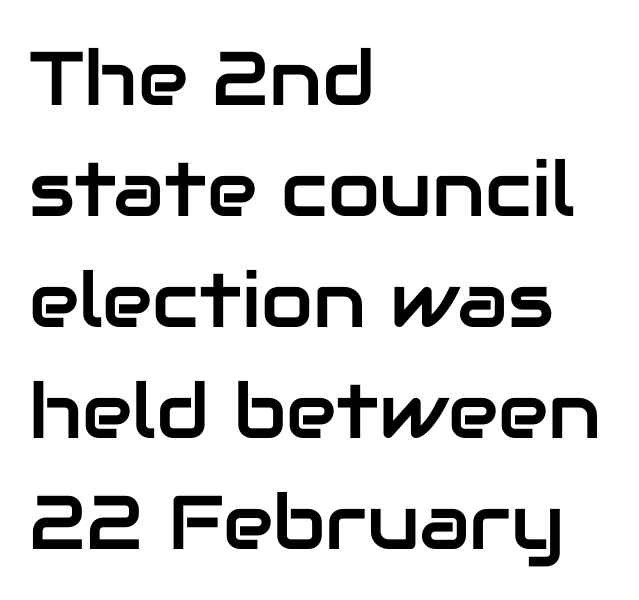
The image shows 76 px sans-serif type, upright; set left-aligned, normal line spacing (1.46x), normal letter spacing, not underlined; low stroke contrast and a medium x-height.
